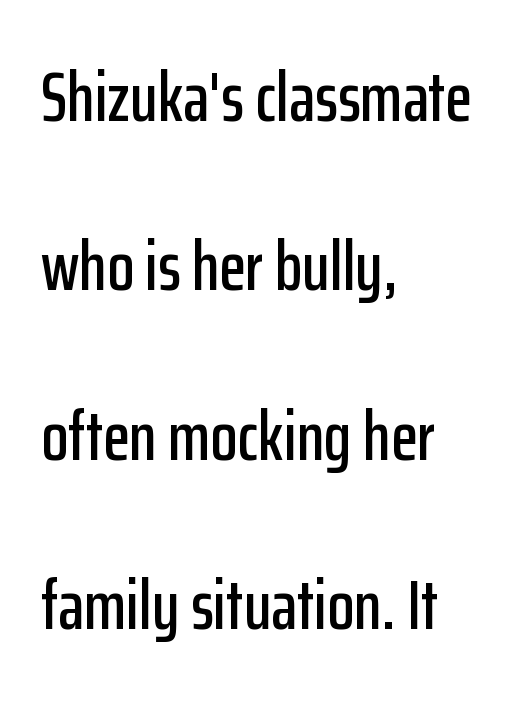
{"serif": "no", "italic": "no", "width": "condensed", "stroke_contrast": "low", "x_height": "medium", "monospaced": "no", "underline": "no", "align": "left", "line_spacing": "loose", "line_spacing_ratio": 2.42, "letter_spacing": "normal", "letter_spacing_em": 0.0, "glyph_px": 70}
